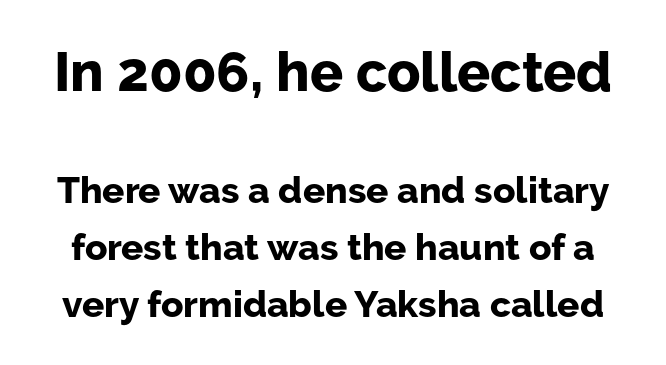
Q: Is the text bold? A: Yes.
Q: Is the text italic (slanted)? A: No, it is upright.
Q: Is the typeface a serif or a sans-serif typeface? A: Sans-serif.
Q: Is the text underlined? A: No.
Q: Is the spacing between letters normal or unusually wide? A: Normal.
Q: Is the spacing between lines tight, normal or loose? A: Normal.
Q: Which block of text is set in a larger size, the first (top) or the second (bottom)? A: The first (top) one.
Q: Width (condensed, normal, or wide)? A: Normal.
Q: Stroke contrast? A: Low.
Q: x-height? A: Medium.
Q: Monospaced? A: No.
